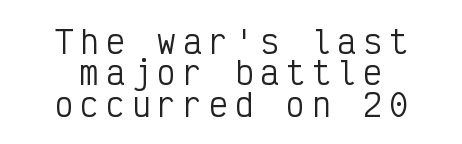
Q: Is the text bold? A: No.
Q: Is the text italic (slanted)? A: No, it is upright.
Q: Is the typeface a serif or a sans-serif typeface? A: Sans-serif.
Q: Is the text underlined? A: No.
Q: How is the paragraph aligned? A: Centered.
Q: Is the spacing between letters normal or unusually wide? A: Unusually wide.
Q: Is the spacing between lines tight, normal or loose? A: Tight.
Q: Width (condensed, normal, or wide)? A: Condensed.
Q: Stroke contrast? A: Low.
Q: x-height? A: Medium.
Q: Monospaced? A: Yes.
